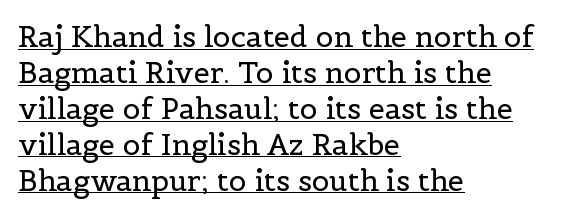
Unlike a clean sans, this face finishes its strokes with serifs. The horizontal fit of the characters is conventional and even. Has an underline been added? It has. The letterforms sit at book weight or below. Proportional: the letters do not fall into vertical columns.
